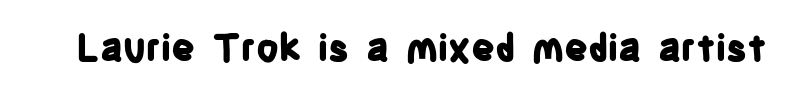
The image shows 37 px bold, condensed sans-serif type, upright; set normal letter spacing, not underlined; low stroke contrast and a large x-height.
